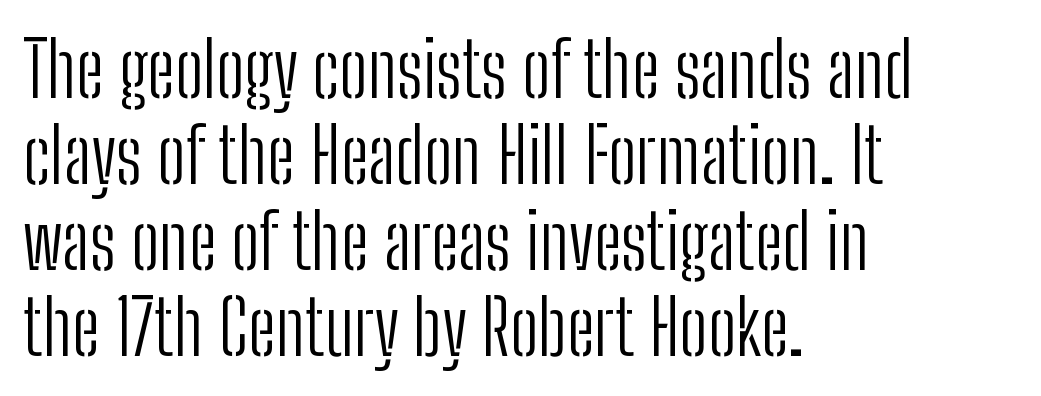
The image shows 76 px light, condensed sans-serif type, upright; set left-aligned, tight line spacing (1.13x), normal letter spacing, not underlined; low stroke contrast and a medium x-height.
